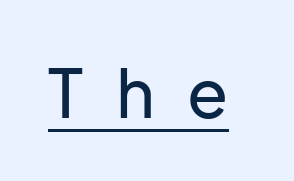
Q: Is the text italic (slanted)? A: No, it is upright.
Q: Is the typeface a serif or a sans-serif typeface? A: Sans-serif.
Q: Is the text underlined? A: Yes.
Q: Is the spacing between letters normal or unusually wide? A: Unusually wide.
Q: Width (condensed, normal, or wide)? A: Normal.
Q: Stroke contrast? A: Low.
Q: x-height? A: Medium.
Q: Monospaced? A: No.
